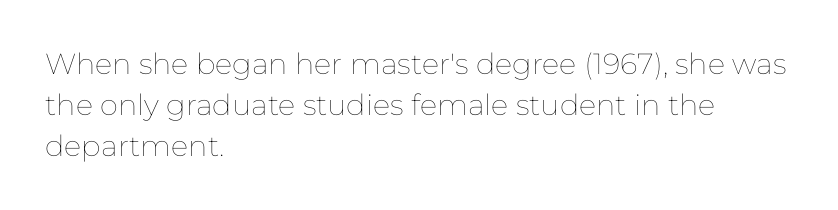
Q: Is the text bold? A: No.
Q: Is the text italic (slanted)? A: No, it is upright.
Q: Is the text underlined? A: No.
Q: How is the paragraph aligned? A: Left-aligned.
Q: Is the spacing between letters normal or unusually wide? A: Normal.
Q: Is the spacing between lines tight, normal or loose? A: Normal.
Q: Width (condensed, normal, or wide)? A: Normal.
Q: Stroke contrast? A: Low.
Q: x-height? A: Medium.
Q: Monospaced? A: No.
